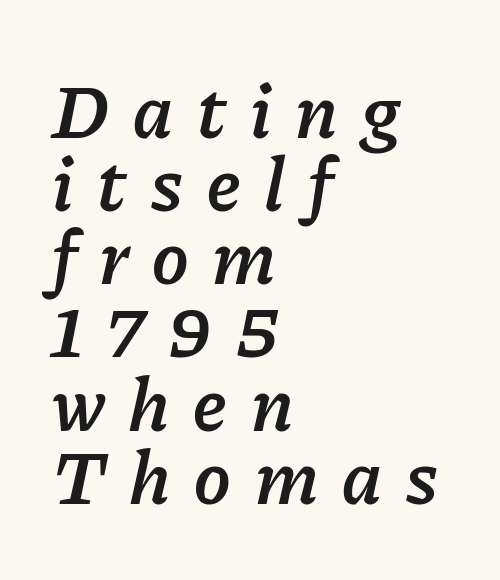
The image shows 77 px semibold type, italic (leaning right); set left-aligned, tight line spacing (0.95x), unusually wide letter spacing (+0.31 em), not underlined; low stroke contrast and a medium x-height.
